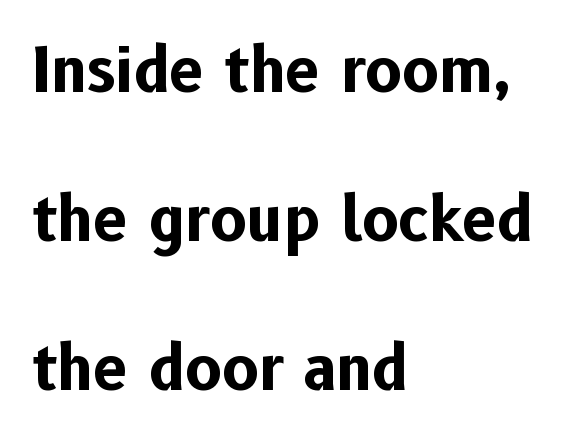
Q: Is the text bold? A: Yes.
Q: Is the text italic (slanted)? A: No, it is upright.
Q: Is the typeface a serif or a sans-serif typeface? A: Sans-serif.
Q: Is the text underlined? A: No.
Q: How is the paragraph aligned? A: Left-aligned.
Q: Is the spacing between letters normal or unusually wide? A: Normal.
Q: Is the spacing between lines tight, normal or loose? A: Loose.
Q: Width (condensed, normal, or wide)? A: Normal.
Q: Stroke contrast? A: Low.
Q: x-height? A: Medium.
Q: Monospaced? A: No.
